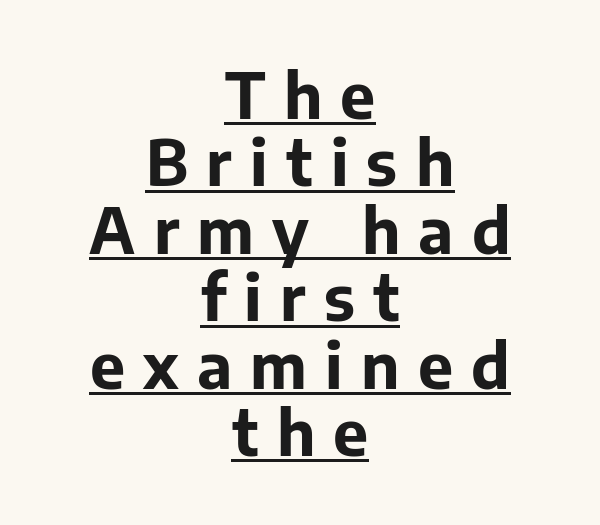
Teacher's note: observe the equal gaps on both sides — that is centered alignment. This rendering features underlined lettering. This sample uses an upright cut, with every glyph sitting square on the baseline. Leading: reduced. The text was rendered using a sans face with plain stroke endings.
